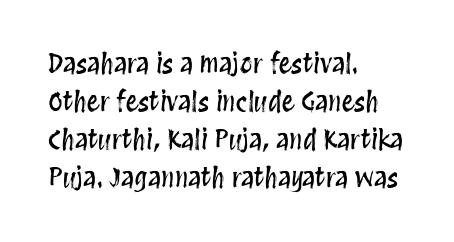
{"italic": "no", "underline": "no", "align": "left", "line_spacing": "normal", "line_spacing_ratio": 1.46, "letter_spacing": "normal", "letter_spacing_em": 0.0, "glyph_px": 26}
